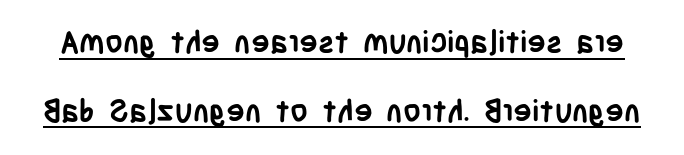
The image shows 31 px semibold, condensed sans-serif type, upright; set loose line spacing (2.21x), normal letter spacing, underlined; low stroke contrast and a large x-height.
